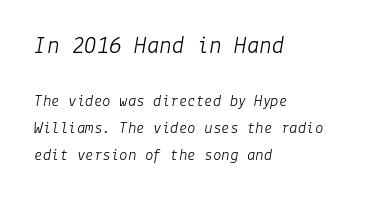
Q: Is the text bold? A: No.
Q: Is the text italic (slanted)? A: Yes, it leans right by about 9 degrees.
Q: Is the text underlined? A: No.
Q: How is the paragraph aligned? A: Left-aligned.
Q: Is the spacing between letters normal or unusually wide? A: Normal.
Q: Is the spacing between lines tight, normal or loose? A: Normal.
Q: Which block of text is set in a larger size, the first (top) or the second (bottom)? A: The first (top) one.
